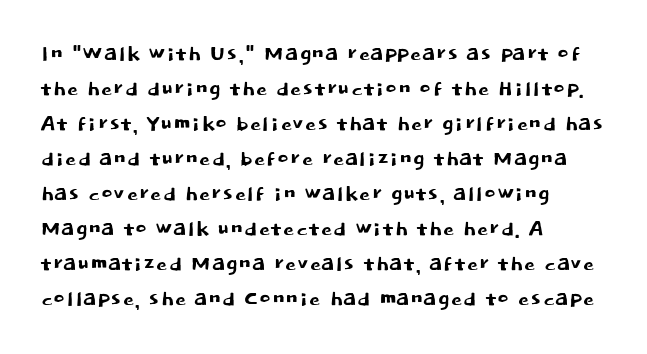
Teacher's note: observe the even left margin — that is flush-left alignment. Descender tails drop into unmarked territory. Unlike italic type, these characters show no tilt at all. Note the varied advance widths — an 'i' is clearly narrower than an 'm'. A typesetter would call this zero additional tracking.
